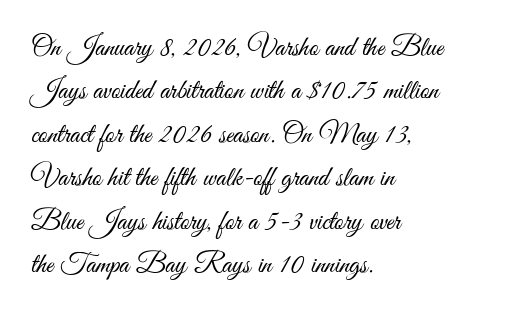
Horizontal alignment here is leftward, the default for most running prose. The face used here is rendered with its standard letterfit. The letters advance in unequal steps, a hallmark of proportional type. In terms of leading, this rendering sits right in the middle.
